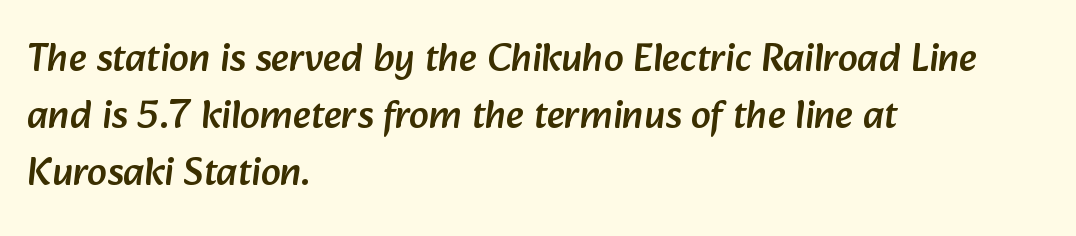
Q: Is the typeface a serif or a sans-serif typeface? A: Sans-serif.
Q: Is the text underlined? A: No.
Q: How is the paragraph aligned? A: Left-aligned.
Q: Is the spacing between letters normal or unusually wide? A: Normal.
Q: Is the spacing between lines tight, normal or loose? A: Normal.
Q: Width (condensed, normal, or wide)? A: Normal.
Q: Stroke contrast? A: Low.
Q: x-height? A: Medium.
Q: Monospaced? A: No.
